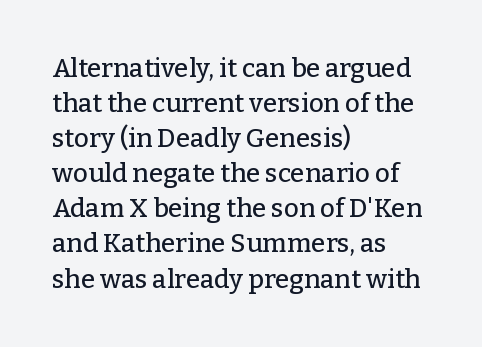
The image shows 26 px text type, upright; set left-aligned, normal line spacing (1.35x), normal letter spacing, not underlined.
